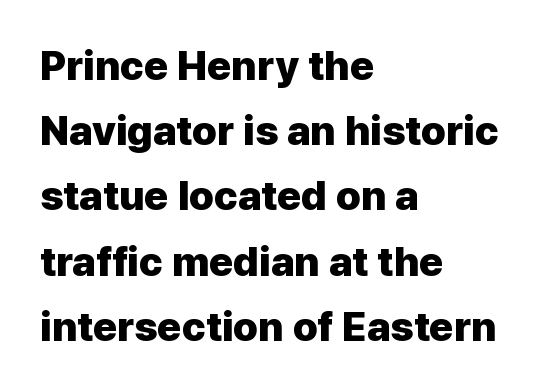
Q: Is the text bold? A: Yes.
Q: Is the text italic (slanted)? A: No, it is upright.
Q: Is the typeface a serif or a sans-serif typeface? A: Sans-serif.
Q: Is the text underlined? A: No.
Q: How is the paragraph aligned? A: Left-aligned.
Q: Is the spacing between letters normal or unusually wide? A: Normal.
Q: Is the spacing between lines tight, normal or loose? A: Normal.
Q: Width (condensed, normal, or wide)? A: Normal.
Q: Stroke contrast? A: Low.
Q: x-height? A: Medium.
Q: Monospaced? A: No.
